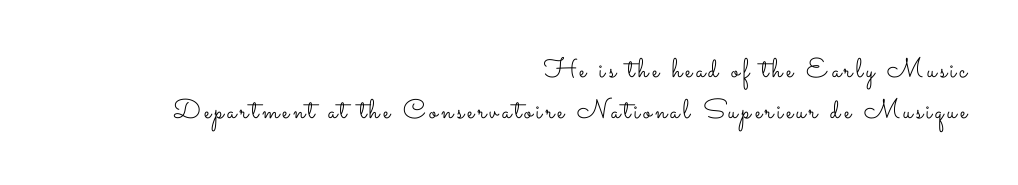
The image shows 27 px text type; set right-aligned, normal line spacing (1.52x), not underlined.
